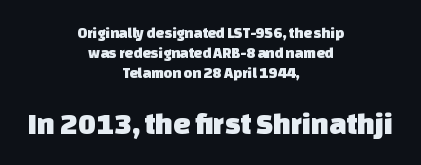
{"serif": "no", "width": "normal", "stroke_contrast": "low", "x_height": "large", "monospaced": "no", "underline": "no", "align": "center", "line_spacing": "normal", "line_spacing_ratio": 1.32, "letter_spacing": "normal", "letter_spacing_em": 0.0, "larger_block": "second", "size_ratio": 2.0, "glyph_px": 30}
